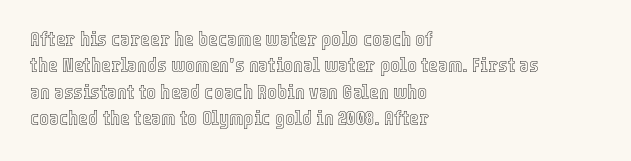
The image shows 21 px text type, upright; set left-aligned, normal line spacing (1.26x), normal letter spacing, not underlined.
